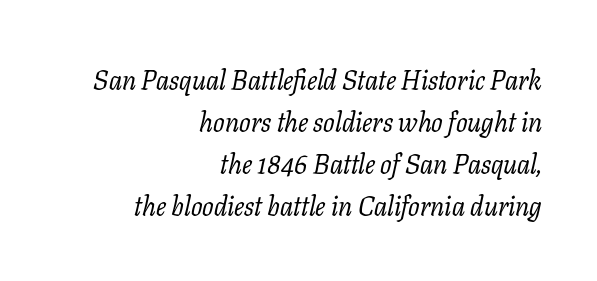
Q: Is the text bold? A: No.
Q: Is the text italic (slanted)? A: Yes, it leans right by about 11 degrees.
Q: Is the text underlined? A: No.
Q: How is the paragraph aligned? A: Right-aligned.
Q: Is the spacing between letters normal or unusually wide? A: Normal.
Q: Is the spacing between lines tight, normal or loose? A: Normal.
